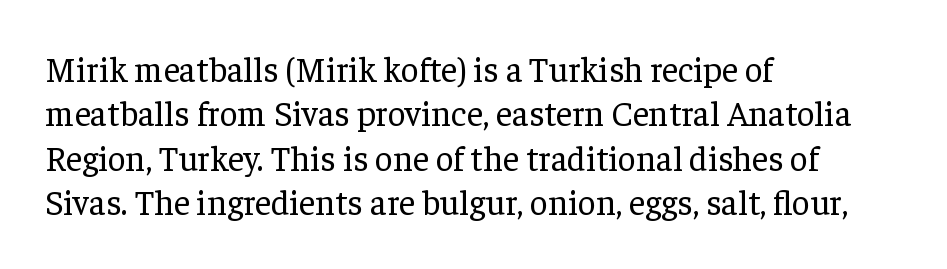
The baseline area is clear. Horizontal alignment here is leftward, the default for most running prose. Here the glyphs are tracked normally, forming tight word shapes. The typesetting does not lean heavy: it is not bold.
